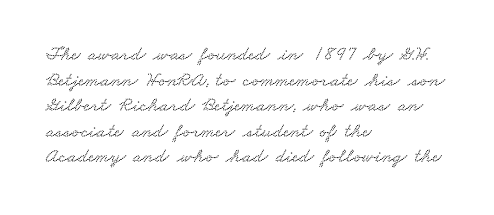
The image shows 20 px text type; set left-aligned, normal line spacing (1.28x), normal letter spacing, not underlined.
